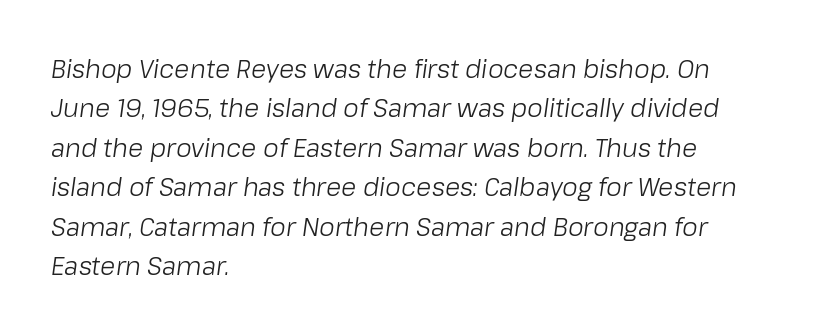
Q: Is the text bold? A: No.
Q: Is the text italic (slanted)? A: Yes, it leans right by about 8 degrees.
Q: Is the text underlined? A: No.
Q: How is the paragraph aligned? A: Left-aligned.
Q: Is the spacing between letters normal or unusually wide? A: Normal.
Q: Is the spacing between lines tight, normal or loose? A: Normal.
